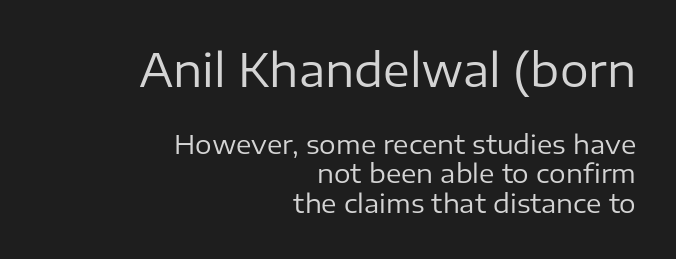
The image shows 45 px regular-weight sans-serif type, upright; set right-aligned, tight line spacing (1.13x), normal letter spacing, not underlined; the first (top) block is 1.73x larger; low stroke contrast and a medium x-height.
